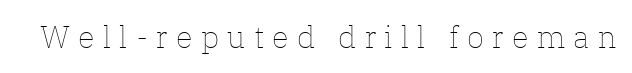
Rendered with straight, roman letterforms. Each stroke keeps to a modest, everyday thickness or less. Each letter keeps its own natural width here, so spacing adapts to shape. The tracking reads as deliberately expanded to a designer's eye.
